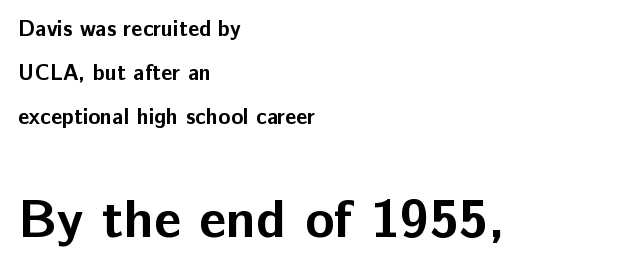
The image shows 54 px bold sans-serif type, upright; set left-aligned, loose line spacing (1.99x), normal letter spacing, not underlined; the second (bottom) block is 2.45x larger; low stroke contrast and a medium x-height.
